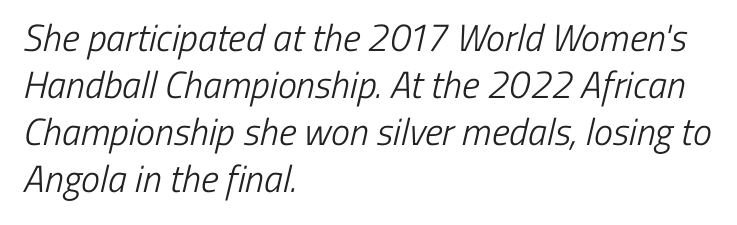
{"serif": "no", "bold": "no", "weight": "light", "width": "condensed", "stroke_contrast": "low", "x_height": "medium", "monospaced": "no", "underline": "no", "align": "left", "line_spacing_ratio": 1.24, "letter_spacing": "normal", "letter_spacing_em": 0.0, "glyph_px": 38}
